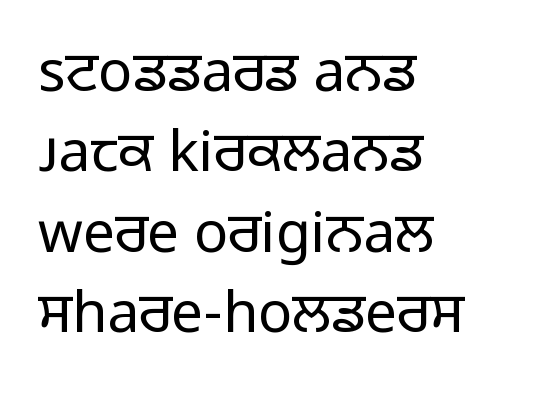
{"serif": "no", "italic": "no", "bold": "no", "weight": "regular", "width": "normal", "stroke_contrast": "low", "x_height": "medium", "monospaced": "no", "underline": "no", "align": "left", "line_spacing": "normal", "line_spacing_ratio": 1.41, "letter_spacing": "normal", "letter_spacing_em": 0.0, "glyph_px": 57}
